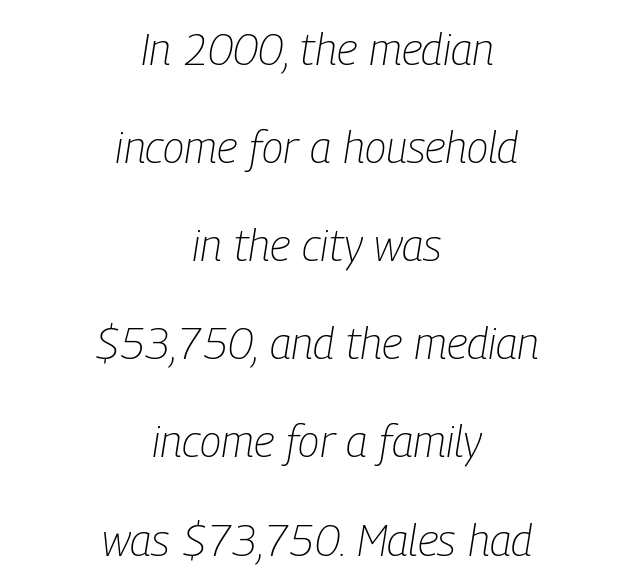
Q: Is the text bold? A: No.
Q: Is the text italic (slanted)? A: Yes, it leans right by about 9 degrees.
Q: Is the text underlined? A: No.
Q: How is the paragraph aligned? A: Centered.
Q: Is the spacing between letters normal or unusually wide? A: Normal.
Q: Is the spacing between lines tight, normal or loose? A: Loose.
Q: Width (condensed, normal, or wide)? A: Condensed.
Q: Stroke contrast? A: Low.
Q: x-height? A: Medium.
Q: Monospaced? A: No.
